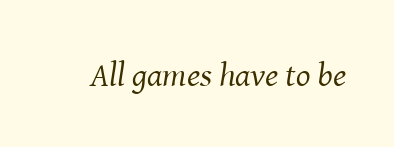
Q: Is the text bold? A: No.
Q: Is the text italic (slanted)? A: Yes, it leans right by about 8 degrees.
Q: Is the typeface a serif or a sans-serif typeface? A: Serif.
Q: Is the text underlined? A: No.
Q: Is the spacing between letters normal or unusually wide? A: Normal.
Q: Width (condensed, normal, or wide)? A: Normal.
Q: Stroke contrast? A: Medium.
Q: x-height? A: Medium.
Q: Monospaced? A: No.
